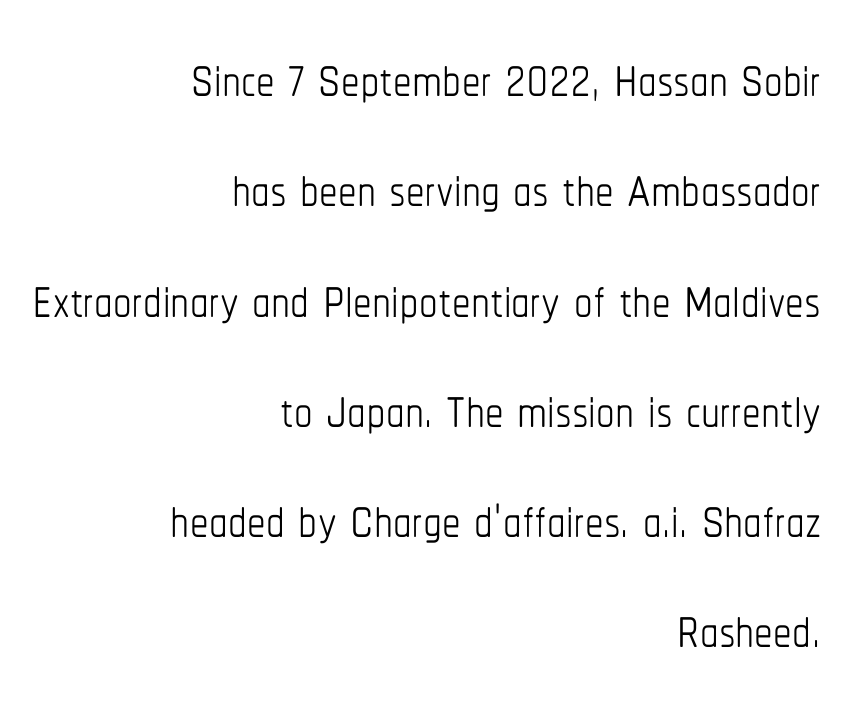
The image shows 74 px thin, condensed type, upright; set right-aligned, normal line spacing (1.49x), normal letter spacing, not underlined; low stroke contrast and a medium x-height.
